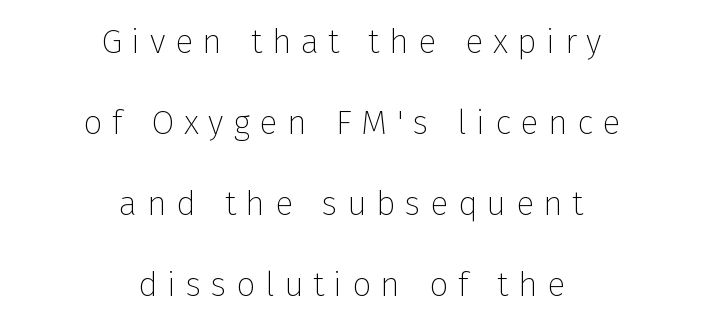
The image shows 34 px thin sans-serif type, upright; set centered, loose line spacing (2.38x), unusually wide letter spacing (+0.28 em), not underlined; low stroke contrast and a medium x-height.
